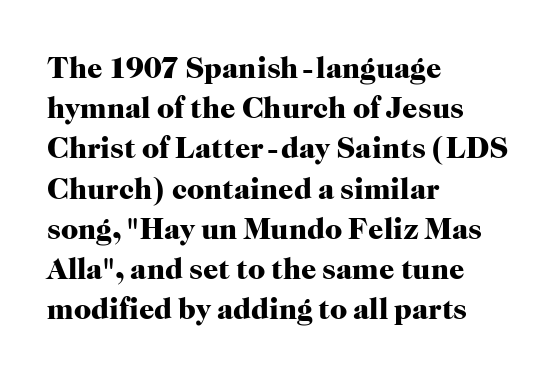
Check where the strokes stop: tiny serifs finish them off. The horizontal fit of the characters is conventional and even. Posture: straight, roman, zero tilt. The space directly below the letters is spotless. You could not count columns in this text — the font is proportionally spaced.
